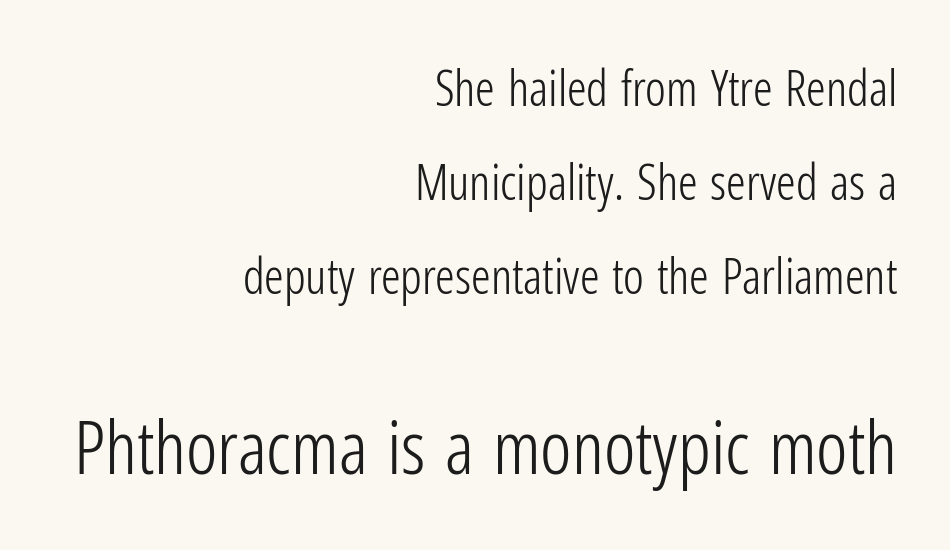
{"serif": "no", "italic": "no", "bold": "no", "weight": "light", "width": "condensed", "stroke_contrast": "low", "x_height": "medium", "monospaced": "no", "underline": "no", "align": "right", "line_spacing": "loose", "line_spacing_ratio": 1.92, "letter_spacing": "normal", "letter_spacing_em": 0.0, "larger_block": "second", "size_ratio": 1.51, "glyph_px": 74}
